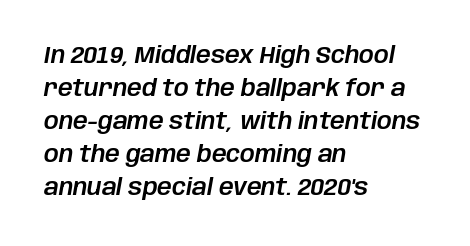
The image shows 23 px text type, italic (leaning right); set left-aligned, normal line spacing (1.44x), normal letter spacing, not underlined.
